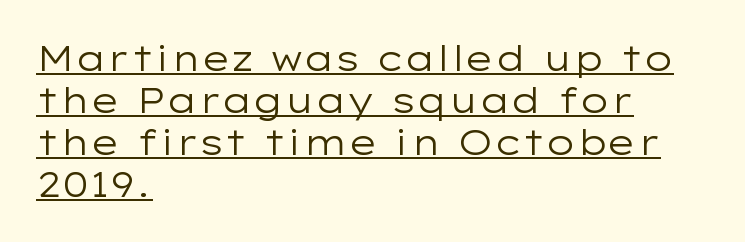
The passage shown has conventional tracking throughout. Does the copy run flush right? No — it runs flush left. Is this a sans? Yes — the strokes have no serifs. Each letter keeps its own natural width here, so spacing adapts to shape.
